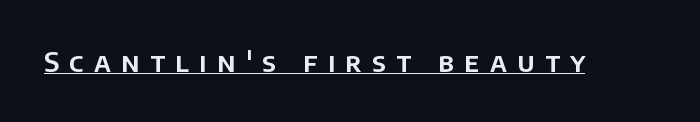
{"italic": "no", "underline": "yes", "letter_spacing": "wide", "letter_spacing_em": 0.38, "glyph_px": 27}
